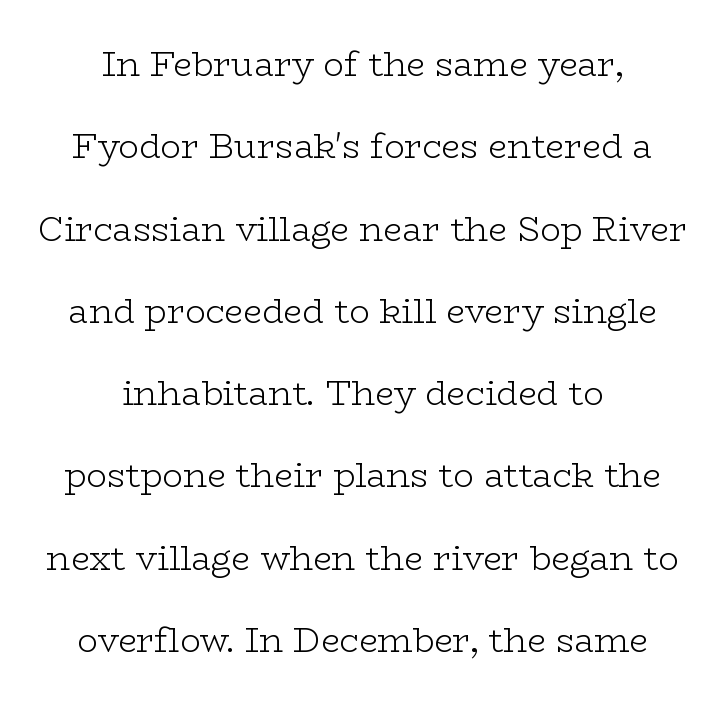
{"serif": "yes", "italic": "no", "bold": "no", "weight": "light", "width": "wide", "stroke_contrast": "low", "x_height": "medium", "monospaced": "no", "underline": "no", "align": "center", "line_spacing": "loose", "line_spacing_ratio": 2.42, "letter_spacing": "normal", "letter_spacing_em": 0.0, "glyph_px": 34}
